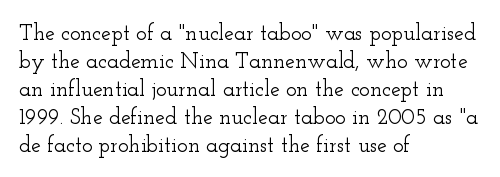
The image shows 22 px text type, upright; set left-aligned, normal line spacing (1.27x), normal letter spacing, not underlined.
